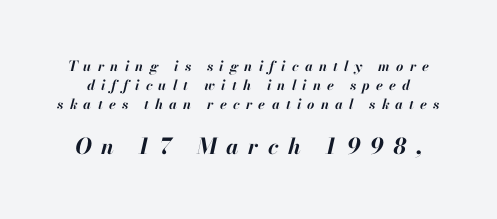
Q: Is the text bold? A: Yes.
Q: Is the text italic (slanted)? A: Yes, it leans right by about 13 degrees.
Q: Is the text underlined? A: No.
Q: Is the spacing between letters normal or unusually wide? A: Unusually wide.
Q: Is the spacing between lines tight, normal or loose? A: Normal.
Q: Which block of text is set in a larger size, the first (top) or the second (bottom)? A: The second (bottom) one.
